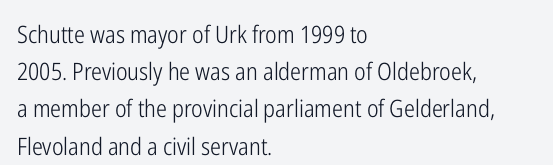
The image shows 24 px text type, upright; set left-aligned, normal line spacing (1.55x), normal letter spacing, not underlined.
